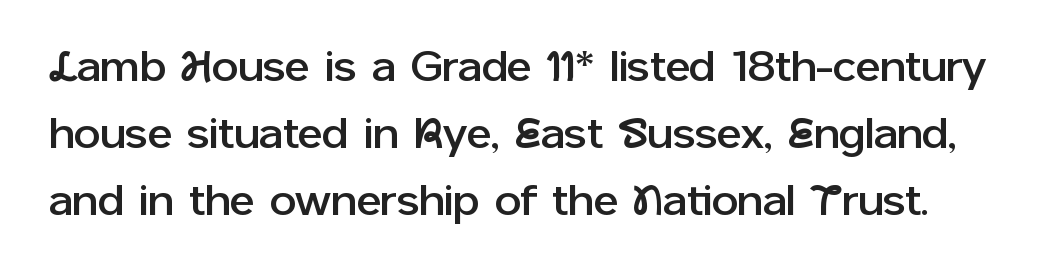
{"serif": "no", "italic": "no", "width": "normal", "stroke_contrast": "low", "x_height": "medium", "monospaced": "no", "underline": "no", "line_spacing": "normal", "line_spacing_ratio": 1.6, "letter_spacing": "normal", "letter_spacing_em": 0.0, "glyph_px": 42}
